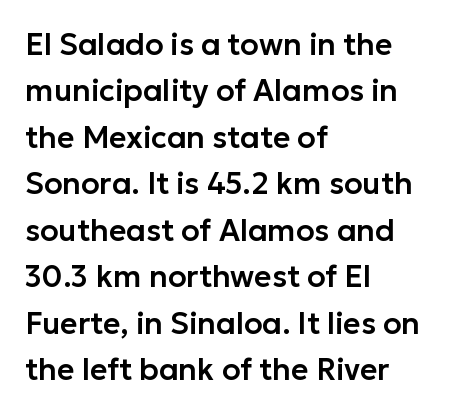
Q: Is the text italic (slanted)? A: No, it is upright.
Q: Is the typeface a serif or a sans-serif typeface? A: Sans-serif.
Q: Is the text underlined? A: No.
Q: How is the paragraph aligned? A: Left-aligned.
Q: Is the spacing between letters normal or unusually wide? A: Normal.
Q: Is the spacing between lines tight, normal or loose? A: Normal.
Q: Width (condensed, normal, or wide)? A: Normal.
Q: Stroke contrast? A: Low.
Q: x-height? A: Medium.
Q: Monospaced? A: No.
